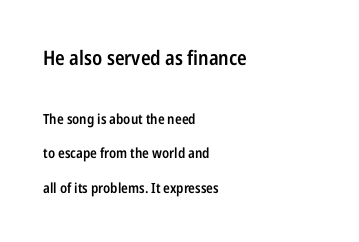
The image shows 20 px text type, upright; set left-aligned, loose line spacing (2.48x), normal letter spacing, not underlined; the first (top) block is 1.43x larger.
